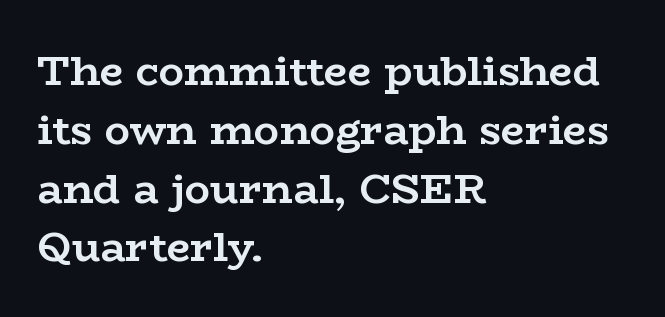
Q: Is the text bold? A: Yes.
Q: Is the text italic (slanted)? A: No, it is upright.
Q: Is the typeface a serif or a sans-serif typeface? A: Serif.
Q: Is the text underlined? A: No.
Q: How is the paragraph aligned? A: Left-aligned.
Q: Is the spacing between letters normal or unusually wide? A: Normal.
Q: Is the spacing between lines tight, normal or loose? A: Normal.
Q: Width (condensed, normal, or wide)? A: Wide.
Q: Stroke contrast? A: Low.
Q: x-height? A: Medium.
Q: Monospaced? A: No.
